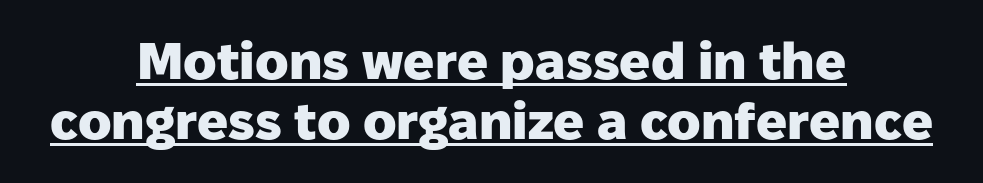
Q: Is the text bold? A: Yes.
Q: Is the text italic (slanted)? A: No, it is upright.
Q: Is the typeface a serif or a sans-serif typeface? A: Sans-serif.
Q: Is the text underlined? A: Yes.
Q: How is the paragraph aligned? A: Centered.
Q: Is the spacing between letters normal or unusually wide? A: Normal.
Q: Width (condensed, normal, or wide)? A: Normal.
Q: Stroke contrast? A: Low.
Q: x-height? A: Medium.
Q: Monospaced? A: No.
